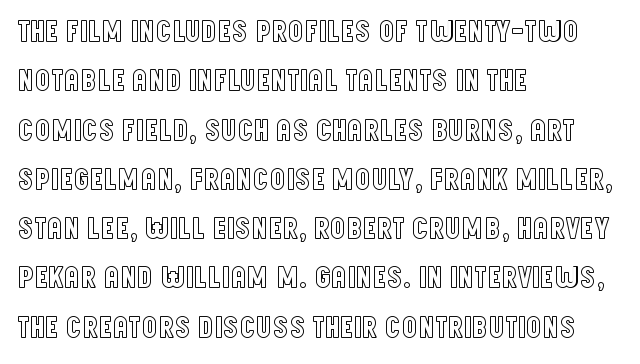
Q: Is the text italic (slanted)? A: No, it is upright.
Q: Is the text underlined? A: No.
Q: How is the paragraph aligned? A: Left-aligned.
Q: Is the spacing between letters normal or unusually wide? A: Normal.
Q: Is the spacing between lines tight, normal or loose? A: Normal.
Q: Width (condensed, normal, or wide)? A: Condensed.
Q: x-height? A: Large.
Q: Monospaced? A: No.
